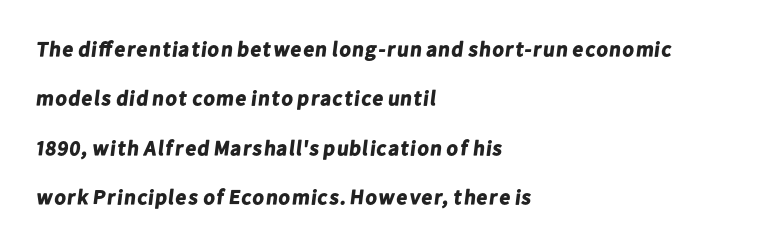
{"bold": "yes", "underline": "no", "align": "left", "line_spacing": "loose", "line_spacing_ratio": 2.35, "letter_spacing": "normal", "letter_spacing_em": 0.0, "glyph_px": 21}
